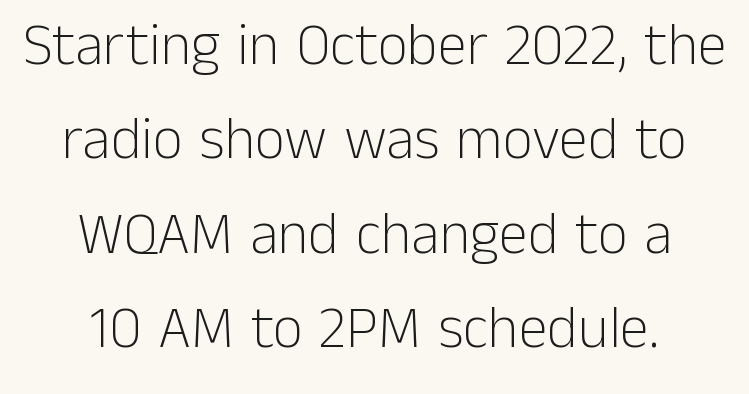
The image shows 59 px light sans-serif type, upright; set centered, normal line spacing (1.6x), normal letter spacing, not underlined; low stroke contrast and a medium x-height.
